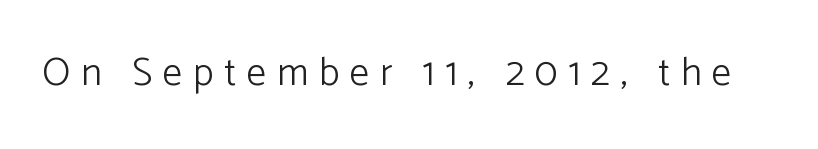
Q: Is the text bold? A: No.
Q: Is the text italic (slanted)? A: No, it is upright.
Q: Is the typeface a serif or a sans-serif typeface? A: Sans-serif.
Q: Is the text underlined? A: No.
Q: Is the spacing between letters normal or unusually wide? A: Unusually wide.
Q: Width (condensed, normal, or wide)? A: Normal.
Q: Stroke contrast? A: Low.
Q: x-height? A: Medium.
Q: Monospaced? A: No.
